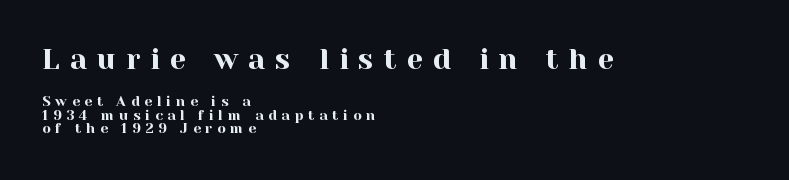
Q: Is the text italic (slanted)? A: No, it is upright.
Q: Is the typeface a serif or a sans-serif typeface? A: Serif.
Q: Is the text underlined? A: No.
Q: How is the paragraph aligned? A: Left-aligned.
Q: Is the spacing between letters normal or unusually wide? A: Unusually wide.
Q: Is the spacing between lines tight, normal or loose? A: Tight.
Q: Which block of text is set in a larger size, the first (top) or the second (bottom)? A: The first (top) one.
Q: Width (condensed, normal, or wide)? A: Normal.
Q: x-height? A: Medium.
Q: Monospaced? A: No.
